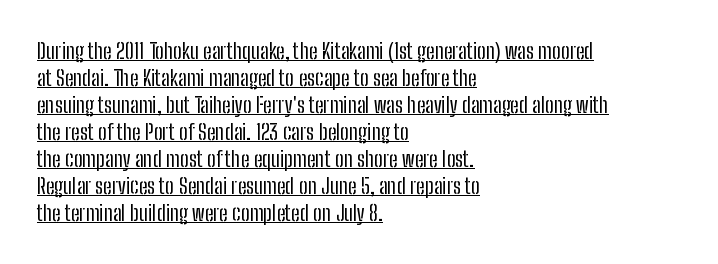
The image shows 22 px text type, upright; set left-aligned, line spacing 1.23x, normal letter spacing, underlined.
